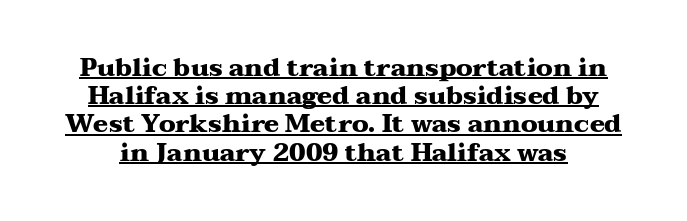
Q: Is the text bold? A: Yes.
Q: Is the text italic (slanted)? A: No, it is upright.
Q: Is the text underlined? A: Yes.
Q: Is the spacing between letters normal or unusually wide? A: Normal.
Q: Is the spacing between lines tight, normal or loose? A: Tight.
